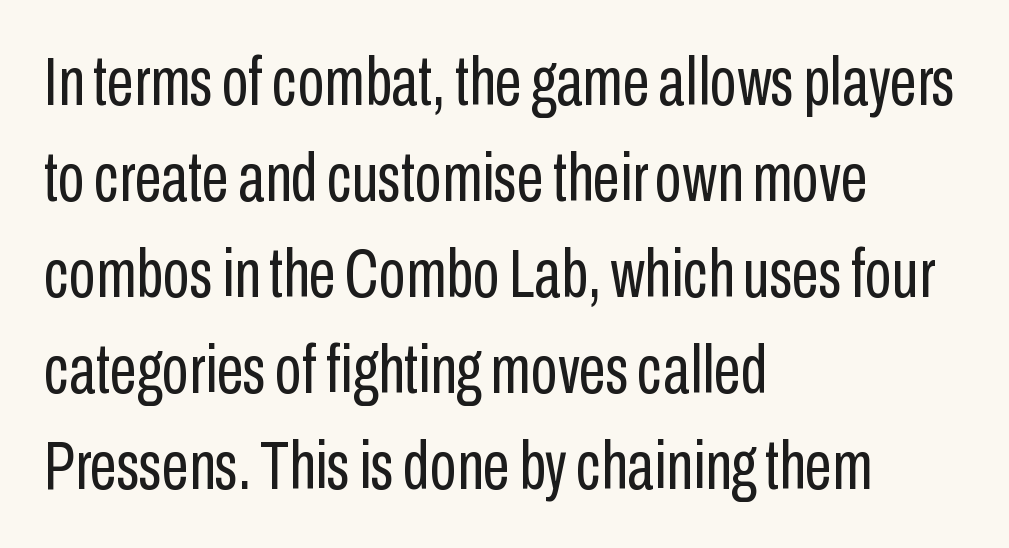
This sample uses an upright cut, with every glyph sitting square on the baseline. Bold? No — there's no thickening of the strokes. The zone under the glyphs is completely vacant. The type is set solid horizontally, with unmodified tracking. In terms of letterform style, serifs are entirely absent. Does the leading feel generous? No, just average.
